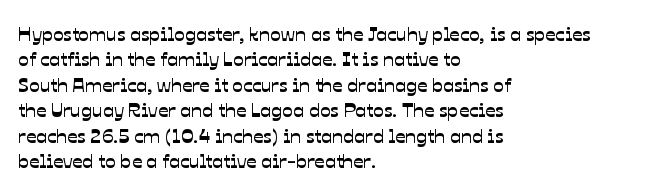
Q: Is the text underlined? A: No.
Q: How is the paragraph aligned? A: Left-aligned.
Q: Is the spacing between letters normal or unusually wide? A: Normal.
Q: Is the spacing between lines tight, normal or loose? A: Normal.
